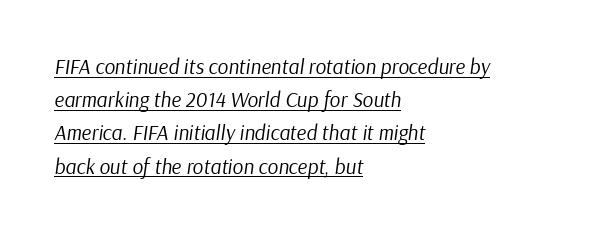
Weight: regular or lighter. The glyphs are accompanied by a horizontal stroke just below them. This block has exactly the height ordinary leading produces. Which margin do the lines hug? The left one — the right edge is uneven. Default kerning and tracking; the words read as compact shapes. The rendering applies a slant to the glyphs.
